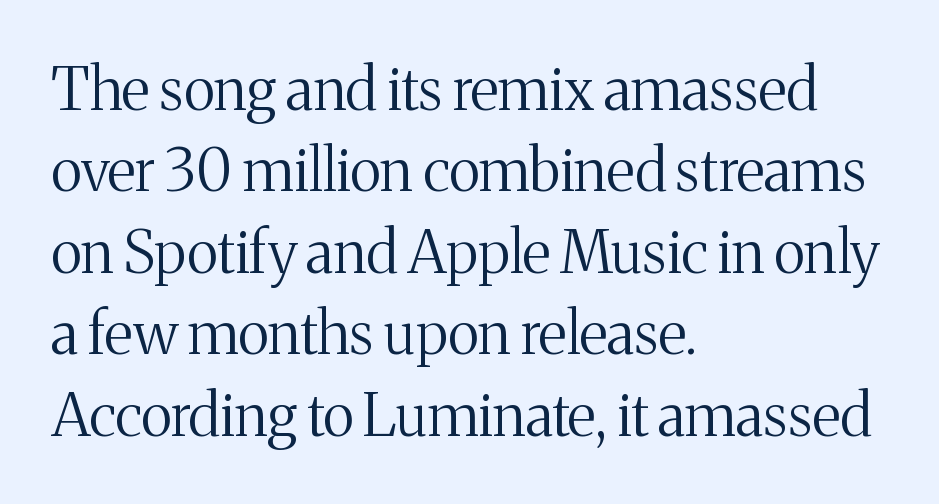
{"serif": "yes", "italic": "no", "bold": "no", "weight": "regular", "width": "normal", "stroke_contrast": "medium", "x_height": "medium", "monospaced": "no", "underline": "no", "align": "left", "line_spacing": "normal", "line_spacing_ratio": 1.38, "letter_spacing": "normal", "letter_spacing_em": 0.0, "glyph_px": 59}
